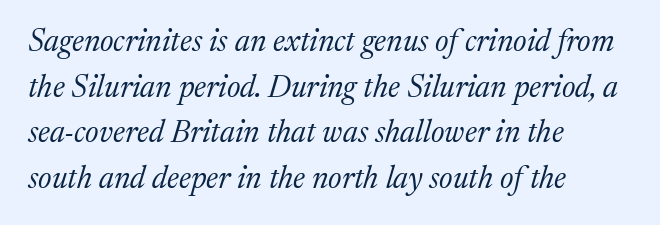
{"serif": "yes", "italic": "yes", "lean": "right", "slant_degrees": 17, "bold": "no", "weight": "regular", "width": "normal", "stroke_contrast": "medium", "x_height": "medium", "monospaced": "no", "underline": "no", "align": "left", "line_spacing": "normal", "line_spacing_ratio": 1.47, "letter_spacing": "normal", "letter_spacing_em": 0.0, "glyph_px": 31}
